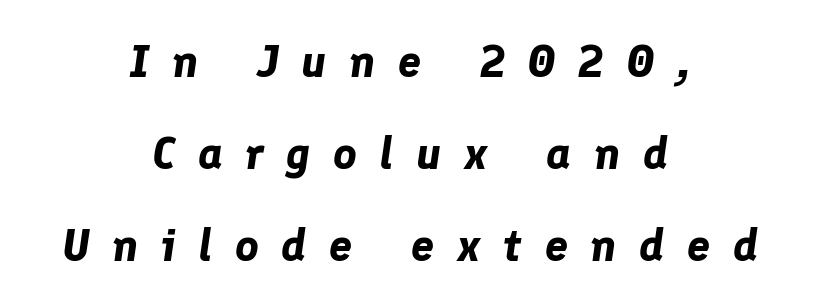
Q: Is the text bold? A: Yes.
Q: Is the text italic (slanted)? A: Yes, it leans right by about 8 degrees.
Q: Is the text underlined? A: No.
Q: How is the paragraph aligned? A: Centered.
Q: Is the spacing between letters normal or unusually wide? A: Unusually wide.
Q: Is the spacing between lines tight, normal or loose? A: Loose.
Q: Width (condensed, normal, or wide)? A: Normal.
Q: Stroke contrast? A: Low.
Q: x-height? A: Medium.
Q: Monospaced? A: No.
